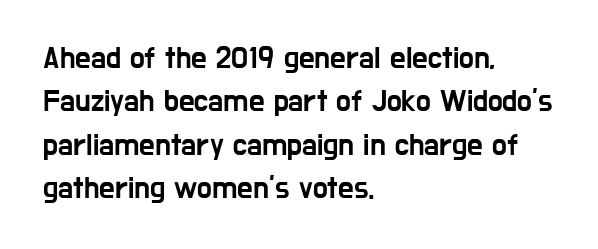
{"serif": "no", "italic": "no", "width": "condensed", "stroke_contrast": "low", "x_height": "medium", "monospaced": "no", "underline": "no", "align": "left", "line_spacing": "normal", "line_spacing_ratio": 1.4, "letter_spacing": "normal", "letter_spacing_em": 0.0, "glyph_px": 31}
